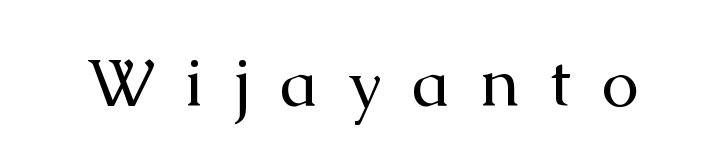
Stroke terminals: seriffed. On a weight scale, this lands at 450 or below. Quick note: not italic, upright. Characters follow at a spacing far wider than the type designer built in. Plain, unruled lines of type. The face used here is proportionally spaced, like ordinary book or web type.
